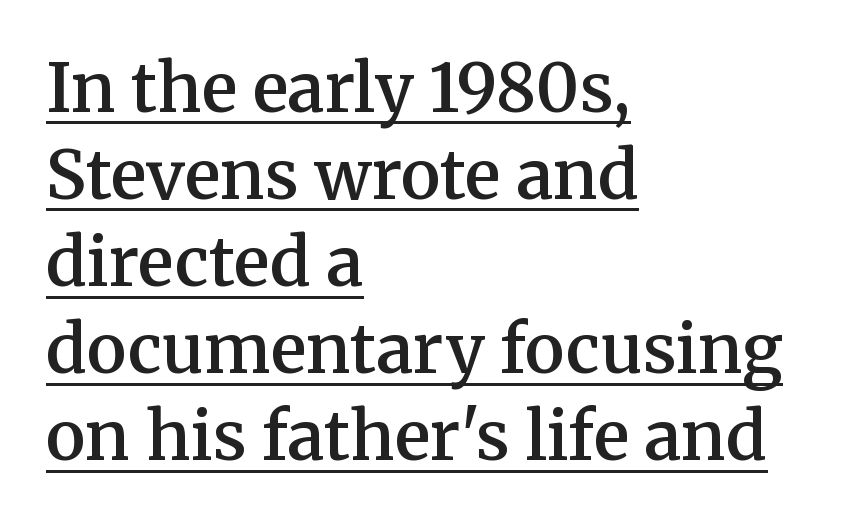
Does the copy run flush right? No — it runs flush left. Each glyph is drawn with semibold strokes, heavier than normal yet not fully bold. A baseline rule has been typeset under these characters. Are there feet on the stems? There are — it's a serif. These lines sit exactly where default settings would place them. Note the varied advance widths — an 'i' is clearly narrower than an 'm'.
